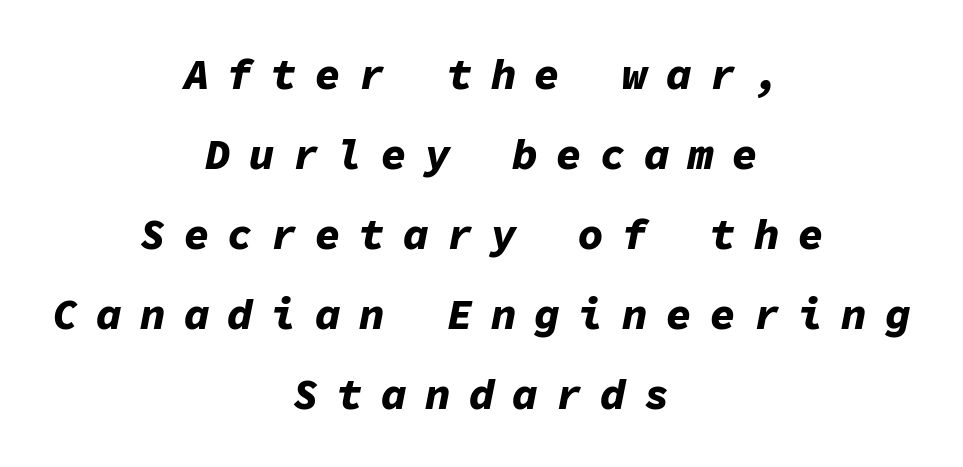
The image shows 43 px bold type, italic (leaning right), monospaced; set centered, line spacing 1.86x, unusually wide letter spacing (+0.42 em), not underlined; low stroke contrast and a medium x-height.
